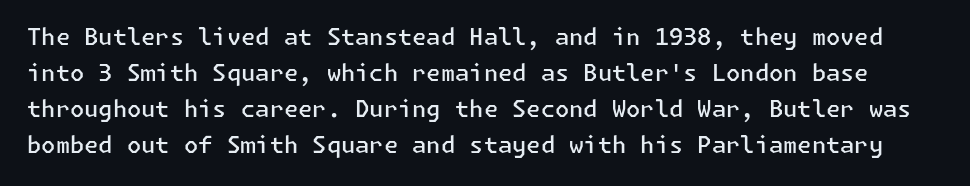
The image shows 23 px text type, upright; set normal line spacing (1.57x), normal letter spacing, not underlined.
